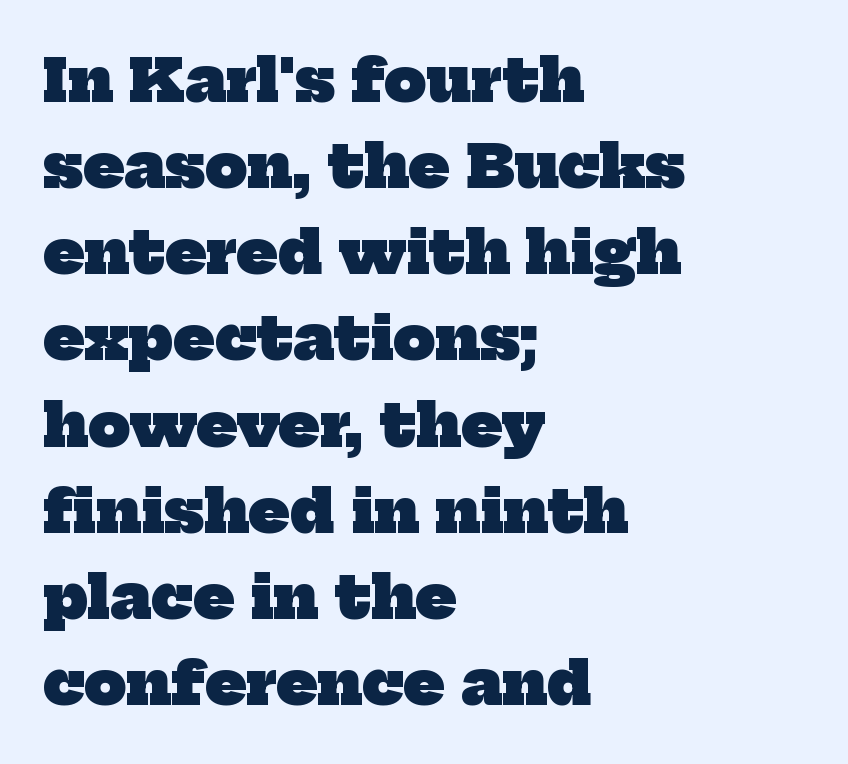
Note the varied advance widths — an 'i' is clearly narrower than an 'm'. The space beneath each line is pristine and unruled. Compared with a centered layout, this one pins lines to the left instead. The letters are bold, with thick, heavy strokes.
